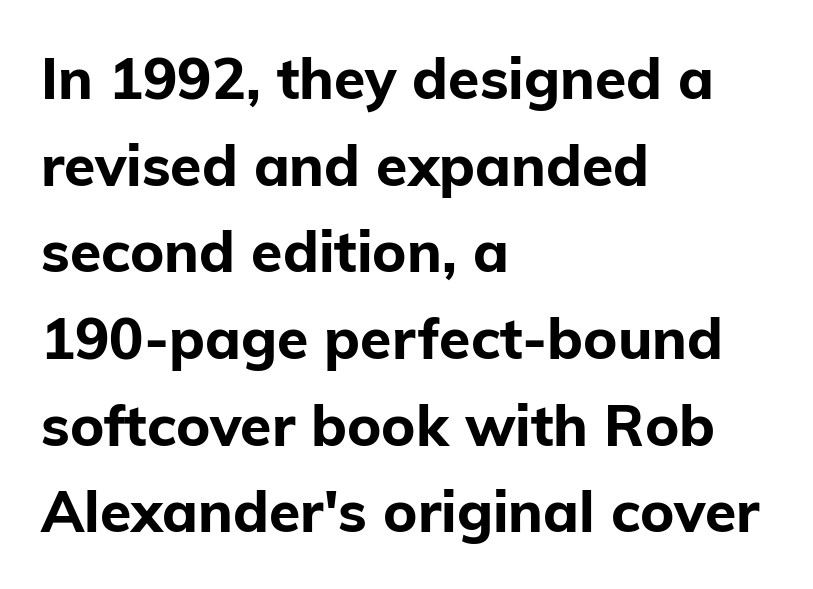
Heavy-handed strokes throughout: this text is bold. Notice how the stems are strictly vertical — no italics here. Anything drawn beneath the words? Only blank space. Serifs: no, the terminals of the letterforms are clean.
